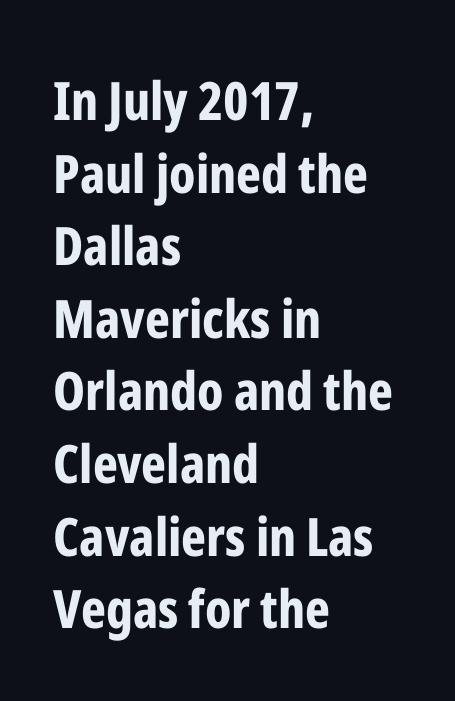
Q: Is the text bold? A: Yes.
Q: Is the text italic (slanted)? A: No, it is upright.
Q: Is the typeface a serif or a sans-serif typeface? A: Sans-serif.
Q: Is the text underlined? A: No.
Q: How is the paragraph aligned? A: Left-aligned.
Q: Is the spacing between letters normal or unusually wide? A: Normal.
Q: Is the spacing between lines tight, normal or loose? A: Normal.
Q: Width (condensed, normal, or wide)? A: Condensed.
Q: Stroke contrast? A: Low.
Q: x-height? A: Medium.
Q: Monospaced? A: No.
